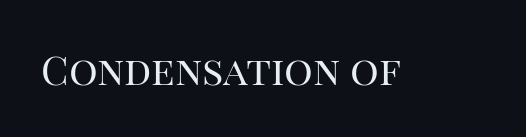
Weight: regular or lighter. To sum up the face: it has serifs. The space directly below the letters is spotless. This sample has the flowing, uneven cadence of proportional lettering. A typesetter would call this zero additional tracking. Characters remain perfectly vertical along every line.
